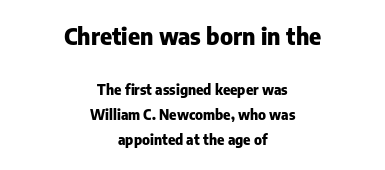
Its strokes are broad and dark, the hallmark of bold type. The string is rendered with underlining switched off. The rendering shrinks the type as you move from the upper chunk to the lower. A typesetter would call this zero additional tracking. Leftover space on each line is divided equally before and after the words. The typography opts for an upright posture over an oblique one.
